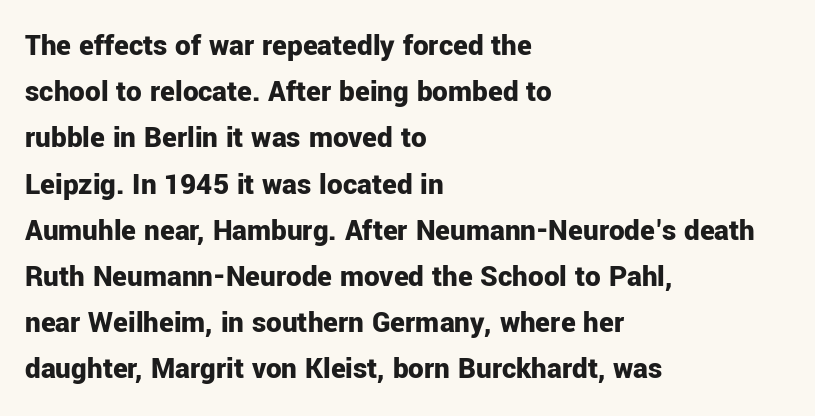
The image shows 31 px bold sans-serif type, upright; set left-aligned, normal line spacing (1.49x), normal letter spacing, not underlined; low stroke contrast and a medium x-height.
